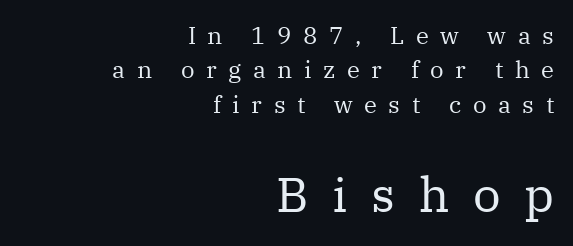
Q: Is the text bold? A: No.
Q: Is the text italic (slanted)? A: No, it is upright.
Q: Is the typeface a serif or a sans-serif typeface? A: Serif.
Q: Is the text underlined? A: No.
Q: How is the paragraph aligned? A: Right-aligned.
Q: Is the spacing between letters normal or unusually wide? A: Unusually wide.
Q: Is the spacing between lines tight, normal or loose? A: Normal.
Q: Which block of text is set in a larger size, the first (top) or the second (bottom)? A: The second (bottom) one.
Q: Width (condensed, normal, or wide)? A: Normal.
Q: Stroke contrast? A: Medium.
Q: x-height? A: Medium.
Q: Monospaced? A: No.
